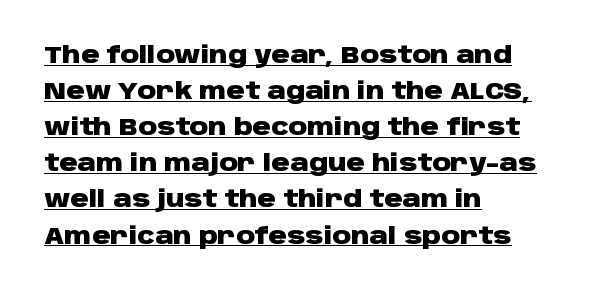
Q: Is the text bold? A: Yes.
Q: Is the text italic (slanted)? A: No, it is upright.
Q: Is the text underlined? A: Yes.
Q: How is the paragraph aligned? A: Left-aligned.
Q: Is the spacing between letters normal or unusually wide? A: Normal.
Q: Is the spacing between lines tight, normal or loose? A: Normal.
